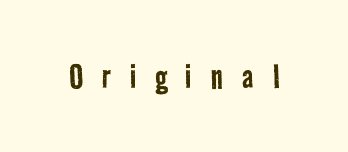
Each stroke keeps to a modest, everyday thickness or less. Each letter's strokes conclude bluntly, with no projecting serifs. Students, note that the glyphs here are deliberately spaced far apart. The letters advance in unequal steps, a hallmark of proportional type. Words float on clear page, feet unadorned.
